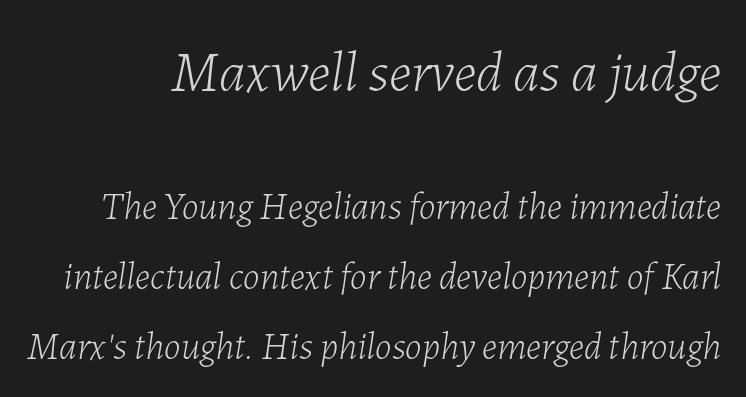
Scale decreases going downward across the two blocks. There is no visible air inserted between adjacent glyphs. Observe the lean: these are italic letterforms. Beneath every word, the page is bare.
